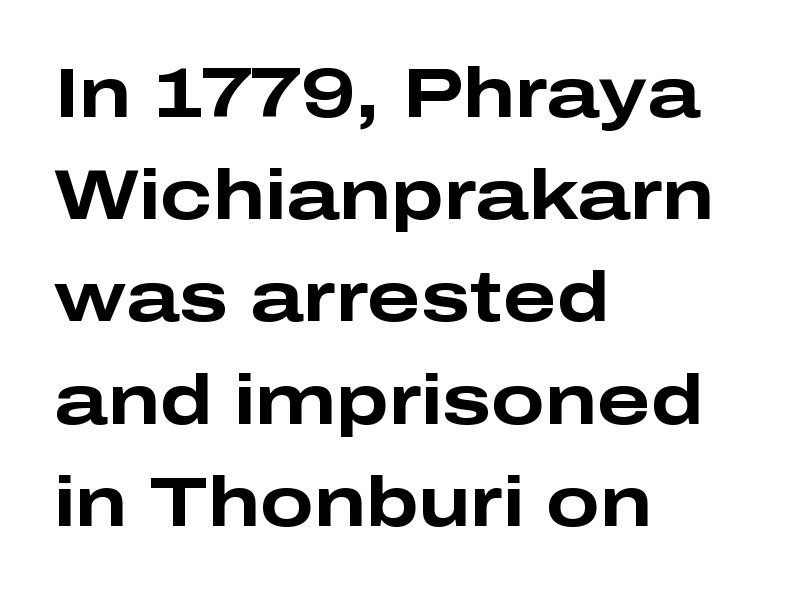
Q: Is the text bold? A: Yes.
Q: Is the text italic (slanted)? A: No, it is upright.
Q: Is the typeface a serif or a sans-serif typeface? A: Sans-serif.
Q: Is the text underlined? A: No.
Q: How is the paragraph aligned? A: Left-aligned.
Q: Is the spacing between letters normal or unusually wide? A: Normal.
Q: Is the spacing between lines tight, normal or loose? A: Normal.
Q: Width (condensed, normal, or wide)? A: Wide.
Q: Stroke contrast? A: Low.
Q: x-height? A: Medium.
Q: Monospaced? A: No.
